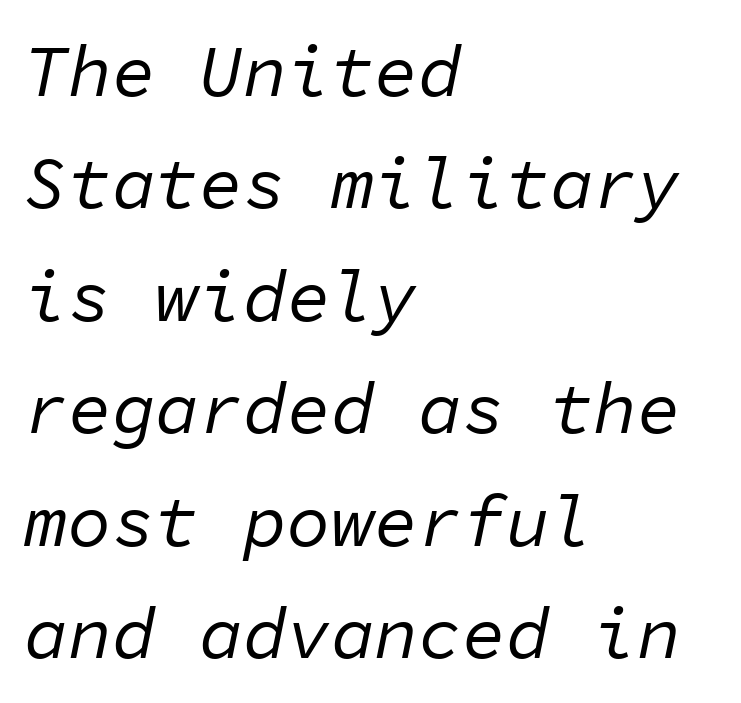
{"italic": "yes", "lean": "right", "slant_degrees": 11, "bold": "no", "weight": "regular", "width": "normal", "stroke_contrast": "low", "x_height": "medium", "monospaced": "yes", "underline": "no", "align": "left", "line_spacing": "normal", "line_spacing_ratio": 1.54, "letter_spacing": "normal", "letter_spacing_em": 0.0, "glyph_px": 73}
